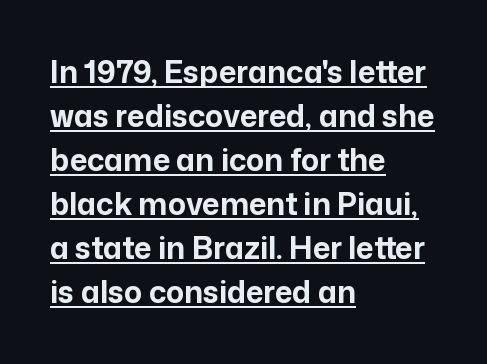
{"serif": "no", "italic": "no", "bold": "yes", "weight": "bold", "width": "normal", "stroke_contrast": "low", "x_height": "medium", "monospaced": "no", "underline": "yes", "align": "left", "line_spacing": "normal", "line_spacing_ratio": 1.47, "letter_spacing": "normal", "letter_spacing_em": 0.0, "glyph_px": 30}
